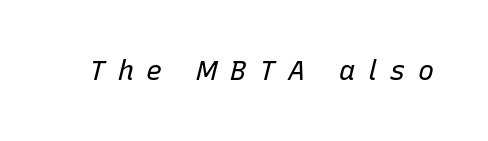
{"italic": "yes", "lean": "right", "slant_degrees": 15, "bold": "no", "underline": "no", "letter_spacing": "wide", "letter_spacing_em": 0.47, "glyph_px": 27}
